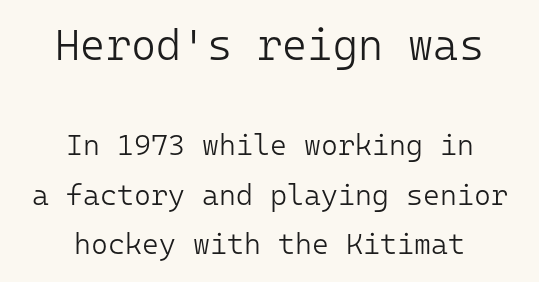
Every character here occupies the same horizontal width, giving the sample a typewriter-like rhythm. Is the block centered? Yes — each line is placed symmetrically about the middle. Bare-footed words on every line. Default kerning and tracking; the words read as compact shapes. Tall strokes in this sample are plumb rather than angled.
